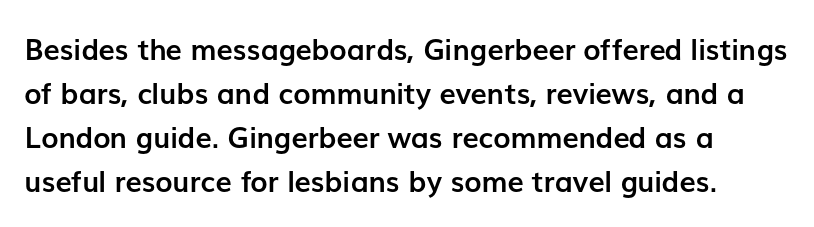
Q: Is the text bold? A: Yes.
Q: Is the text italic (slanted)? A: No, it is upright.
Q: Is the typeface a serif or a sans-serif typeface? A: Sans-serif.
Q: Is the text underlined? A: No.
Q: Is the spacing between letters normal or unusually wide? A: Normal.
Q: Is the spacing between lines tight, normal or loose? A: Normal.
Q: Width (condensed, normal, or wide)? A: Normal.
Q: Stroke contrast? A: Low.
Q: x-height? A: Medium.
Q: Monospaced? A: No.
